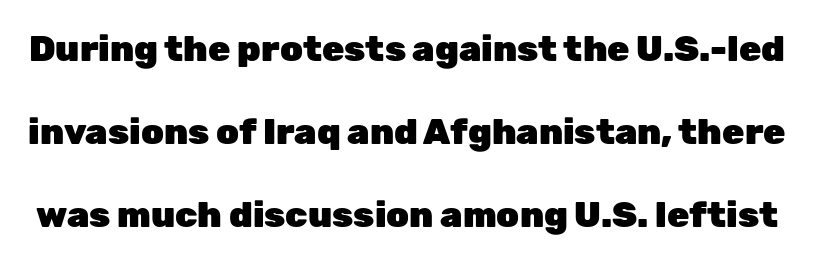
Q: Is the text bold? A: Yes.
Q: Is the text italic (slanted)? A: No, it is upright.
Q: Is the typeface a serif or a sans-serif typeface? A: Sans-serif.
Q: Is the text underlined? A: No.
Q: Is the spacing between letters normal or unusually wide? A: Normal.
Q: Is the spacing between lines tight, normal or loose? A: Loose.
Q: Width (condensed, normal, or wide)? A: Normal.
Q: Stroke contrast? A: Low.
Q: x-height? A: Medium.
Q: Monospaced? A: No.
